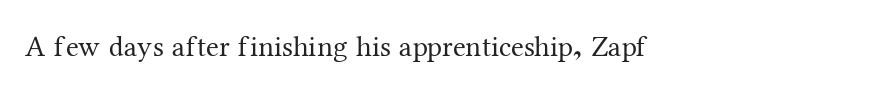
The image shows 29 px regular-weight serif type, upright; set normal letter spacing, not underlined; medium stroke contrast and a medium x-height.
